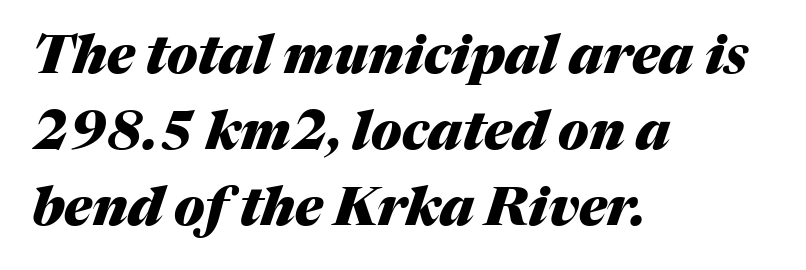
{"italic": "yes", "lean": "right", "slant_degrees": 17, "bold": "yes", "weight": "heavy", "width": "normal", "stroke_contrast": "medium", "x_height": "medium", "monospaced": "no", "underline": "no", "align": "left", "line_spacing": "normal", "line_spacing_ratio": 1.43, "letter_spacing": "normal", "letter_spacing_em": 0.0, "glyph_px": 53}
